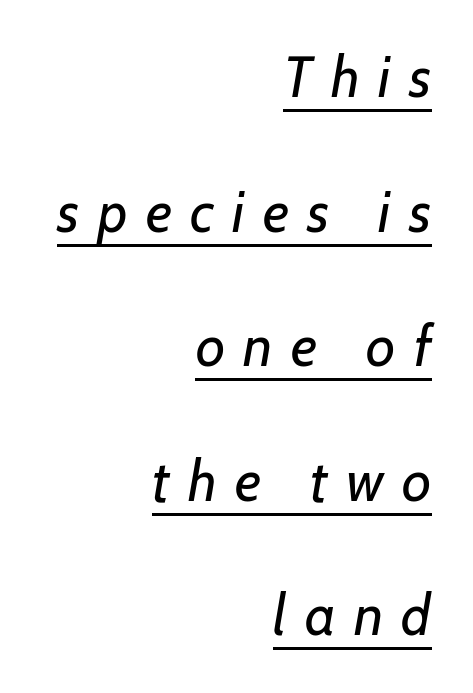
These glyphs show unthickened strokes, regular width or finer. The rendering uses natural spacing where letterforms have individual widths. These lines are set flush right with a ragged left edge. Is this a sans? Yes — the strokes have no serifs.
